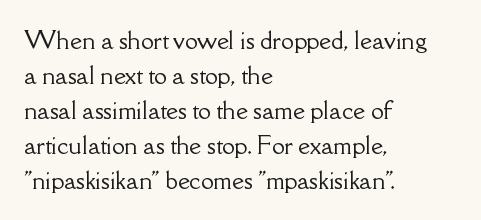
{"italic": "no", "underline": "no", "align": "left", "line_spacing": "normal", "line_spacing_ratio": 1.52, "letter_spacing": "normal", "letter_spacing_em": 0.0, "glyph_px": 23}
